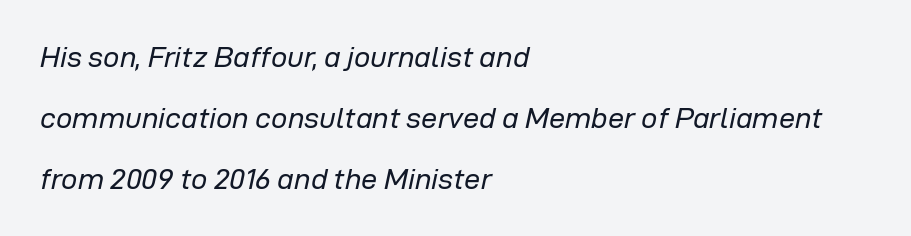
{"italic": "yes", "lean": "right", "slant_degrees": 12, "bold": "no", "weight": "regular", "width": "normal", "stroke_contrast": "low", "x_height": "medium", "monospaced": "no", "underline": "no", "align": "left", "line_spacing": "loose", "line_spacing_ratio": 2.11, "letter_spacing": "normal", "letter_spacing_em": 0.0, "glyph_px": 29}
